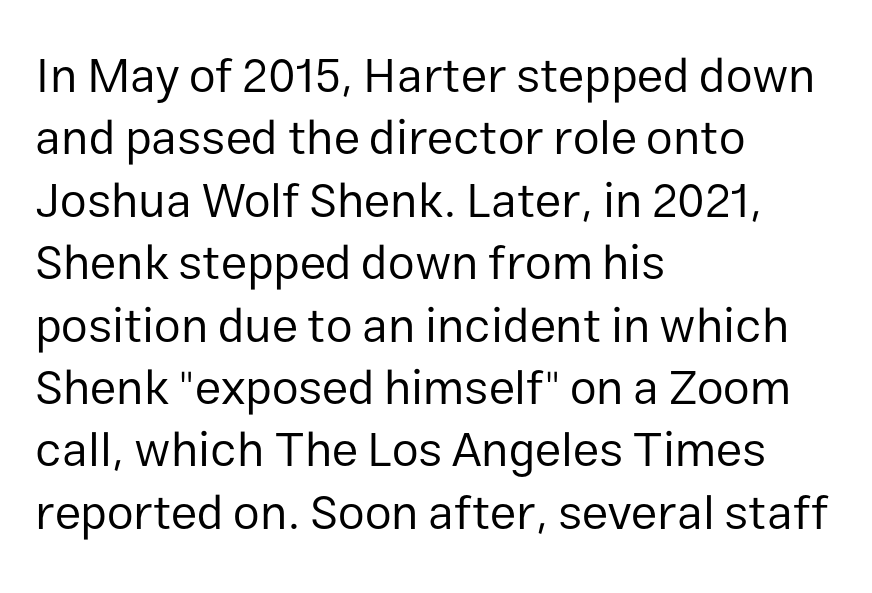
The image shows 48 px regular-weight sans-serif type, upright; set left-aligned, normal line spacing (1.3x), normal letter spacing, not underlined; low stroke contrast and a medium x-height.
